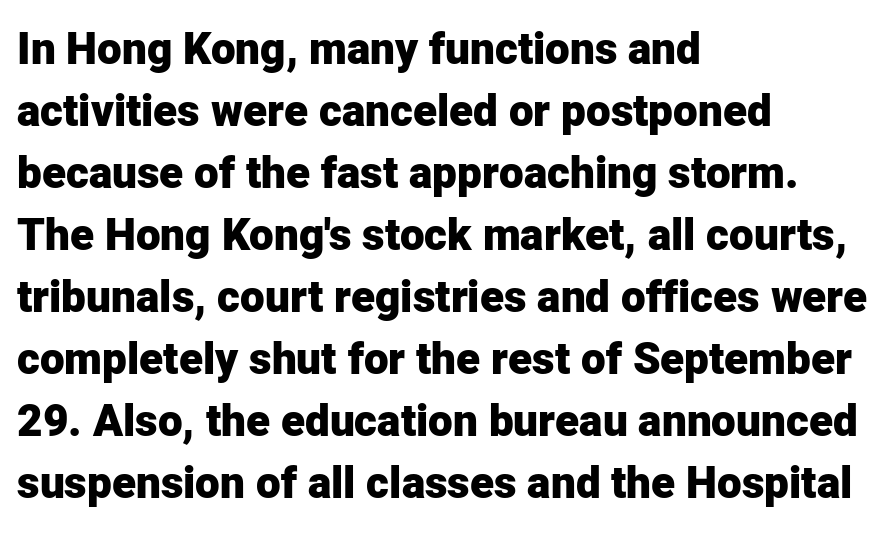
Character widths vary here, with narrow letters taking less room than wide ones. The text block is weighted toward the left margin, trailing off unevenly rightward. Any mark beneath the type? The region is blank. The space between consecutive lines is moderate. Stroke thickness is high; the sample reads as a true bold.
